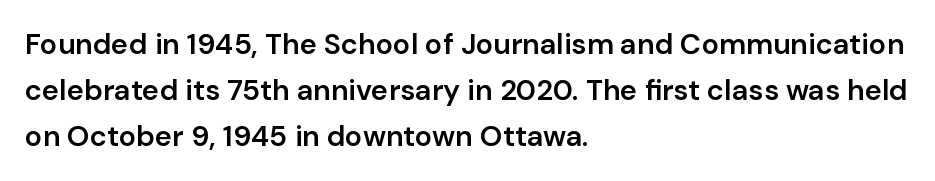
Q: Is the text bold? A: Semi-bold.
Q: Is the text italic (slanted)? A: No, it is upright.
Q: Is the typeface a serif or a sans-serif typeface? A: Sans-serif.
Q: Is the text underlined? A: No.
Q: How is the paragraph aligned? A: Left-aligned.
Q: Is the spacing between letters normal or unusually wide? A: Normal.
Q: Is the spacing between lines tight, normal or loose? A: Normal.
Q: Width (condensed, normal, or wide)? A: Normal.
Q: Stroke contrast? A: Low.
Q: x-height? A: Medium.
Q: Monospaced? A: No.
